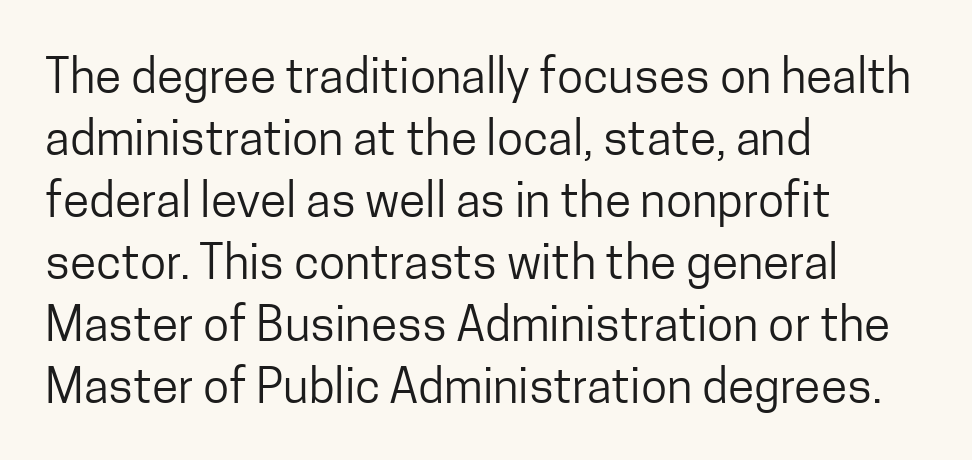
Spacing verdict: proportional, widths tailored to each character. Unlike italic type, these characters show no tilt at all. Summary of vertical rhythm: regular, with standard interline spacing. This is not heavy type; no bold has been used. The glyphs are unaccompanied by any horizontal stroke below them.
